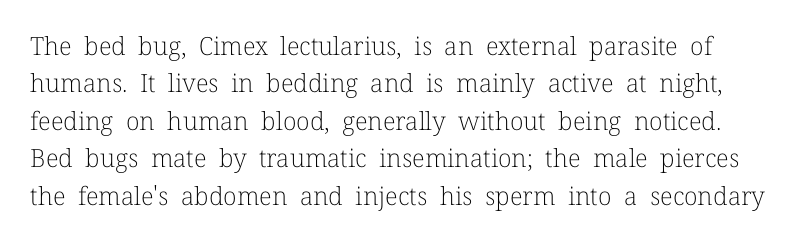
Q: Is the text bold? A: No.
Q: Is the text italic (slanted)? A: No, it is upright.
Q: Is the text underlined? A: No.
Q: Is the spacing between letters normal or unusually wide? A: Normal.
Q: Is the spacing between lines tight, normal or loose? A: Normal.
